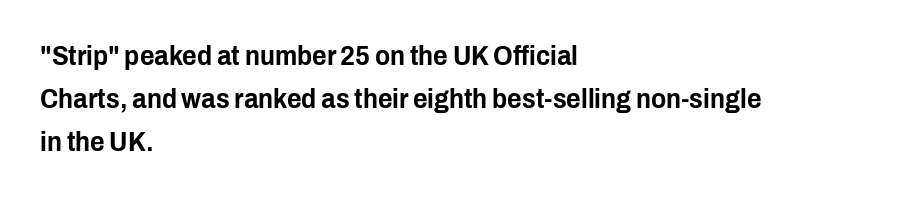
{"serif": "no", "italic": "no", "width": "condensed", "stroke_contrast": "low", "x_height": "medium", "monospaced": "no", "underline": "no", "align": "left", "line_spacing": "normal", "line_spacing_ratio": 1.54, "letter_spacing": "normal", "letter_spacing_em": 0.0, "glyph_px": 28}
